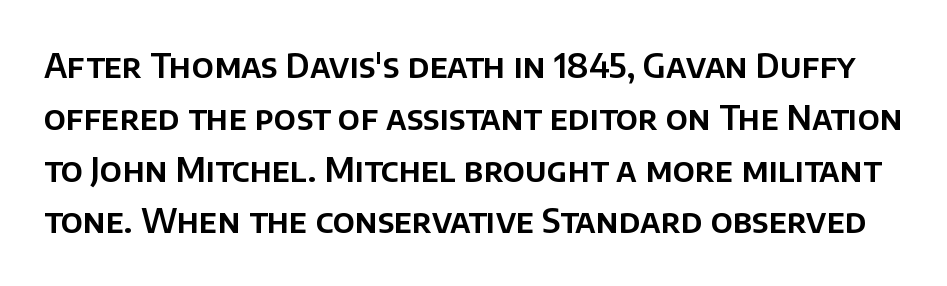
A sans-serif font was chosen for this passage. Horizontal bands of white between lines are of average thickness. These lines are rendered in a variable-pitch font. Plain, unruled lines of type. This sample uses plain, unmodified letter spacing.
